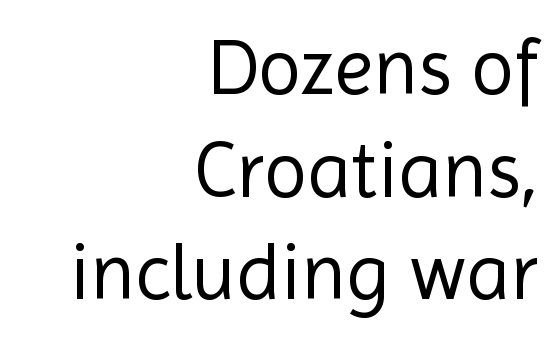
Q: Is the text bold? A: No.
Q: Is the text italic (slanted)? A: No, it is upright.
Q: Is the typeface a serif or a sans-serif typeface? A: Sans-serif.
Q: Is the text underlined? A: No.
Q: How is the paragraph aligned? A: Right-aligned.
Q: Is the spacing between letters normal or unusually wide? A: Normal.
Q: Is the spacing between lines tight, normal or loose? A: Normal.
Q: Width (condensed, normal, or wide)? A: Normal.
Q: x-height? A: Medium.
Q: Monospaced? A: No.
